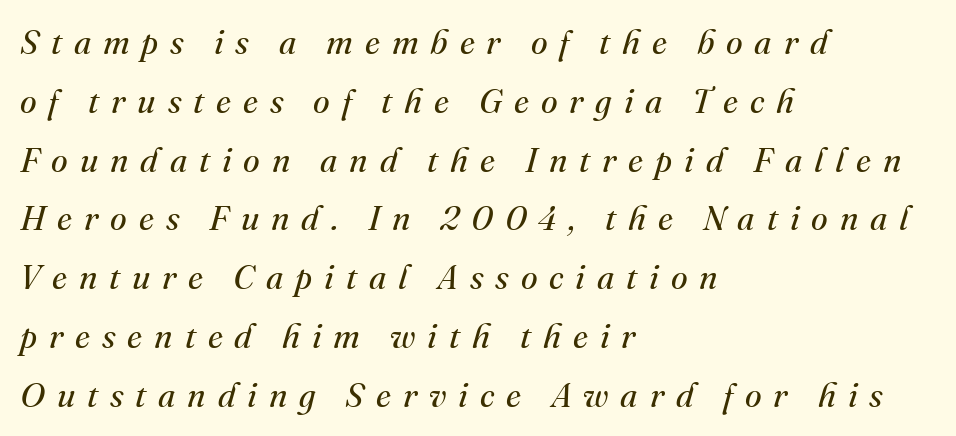
Q: Is the text bold? A: No.
Q: Is the text italic (slanted)? A: Yes, it leans right by about 16 degrees.
Q: Is the typeface a serif or a sans-serif typeface? A: Serif.
Q: Is the text underlined? A: No.
Q: How is the paragraph aligned? A: Left-aligned.
Q: Is the spacing between letters normal or unusually wide? A: Unusually wide.
Q: Width (condensed, normal, or wide)? A: Normal.
Q: Stroke contrast? A: Medium.
Q: x-height? A: Small.
Q: Monospaced? A: No.
